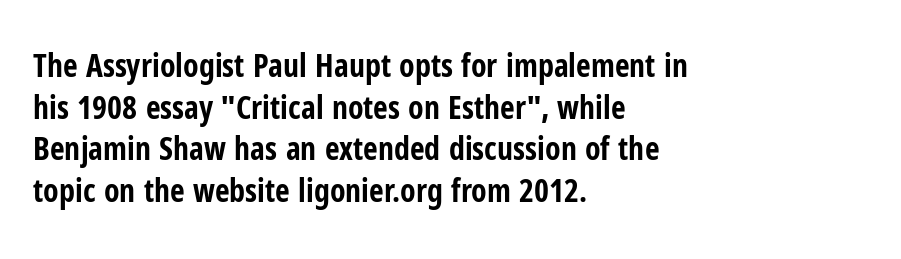
Q: Is the text bold? A: Yes.
Q: Is the text italic (slanted)? A: No, it is upright.
Q: Is the typeface a serif or a sans-serif typeface? A: Sans-serif.
Q: Is the text underlined? A: No.
Q: How is the paragraph aligned? A: Left-aligned.
Q: Is the spacing between letters normal or unusually wide? A: Normal.
Q: Is the spacing between lines tight, normal or loose? A: Normal.
Q: Width (condensed, normal, or wide)? A: Condensed.
Q: Stroke contrast? A: Low.
Q: x-height? A: Medium.
Q: Monospaced? A: No.
